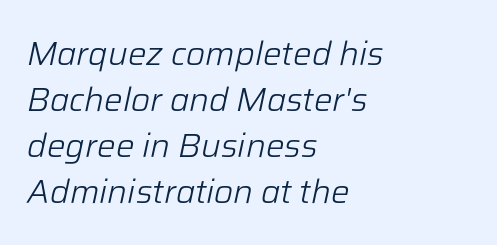
Summary of vertical rhythm: regular, with standard interline spacing. This sample has the flowing, uneven cadence of proportional lettering. The ragged edge is on the right, which tells us the setting is flush left. It's the slanting kind of type. Type without underlining.
